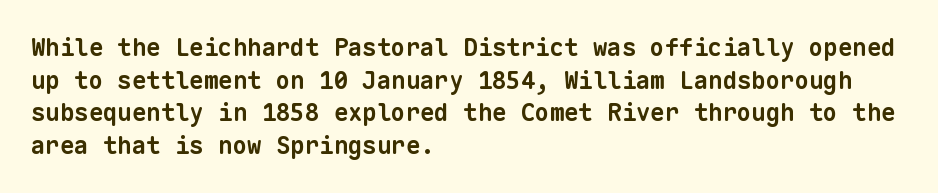
The image shows 24 px bold type; set left-aligned, normal line spacing (1.36x), normal letter spacing, not underlined.
